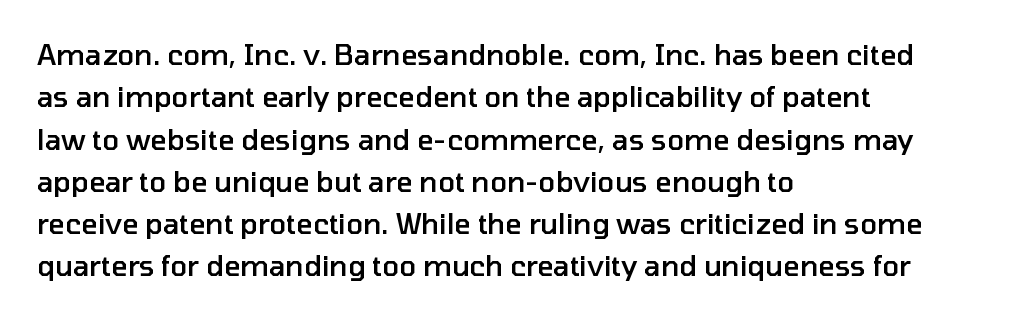
The image shows 28 px semibold sans-serif type, upright; set left-aligned, normal line spacing (1.51x), normal letter spacing, not underlined; low stroke contrast and a medium x-height.
